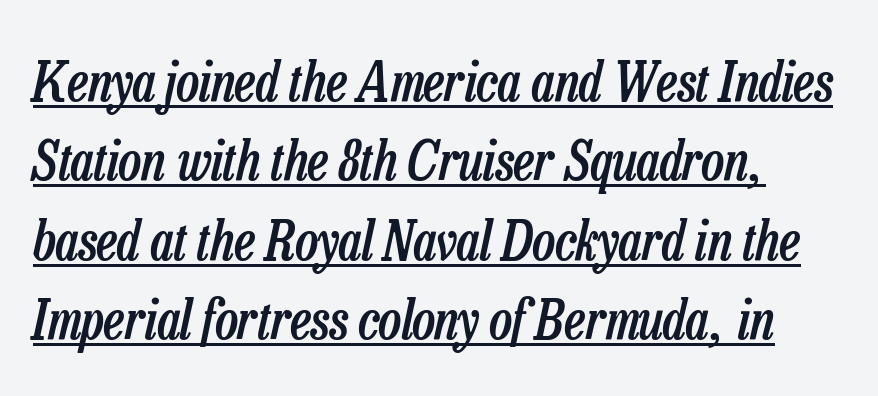
The space between consecutive lines is moderate. Check the space under the baseline: a stroke is drawn there. If you drew a line through each stem, it would be angled. This sample uses plain, unmodified letter spacing.
